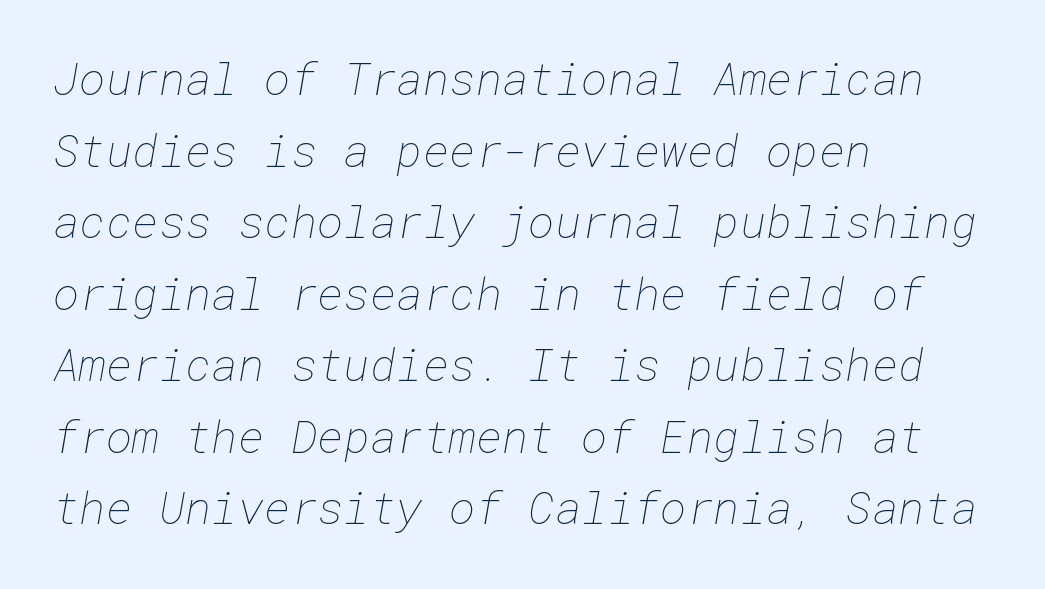
{"bold": "no", "weight": "thin", "width": "normal", "stroke_contrast": "low", "x_height": "medium", "underline": "no", "align": "left", "line_spacing": "normal", "line_spacing_ratio": 1.59, "letter_spacing": "normal", "letter_spacing_em": 0.0, "glyph_px": 45}
